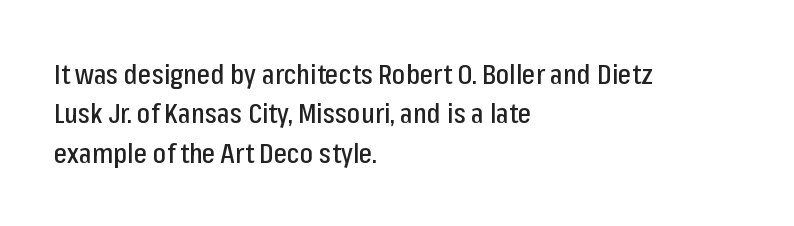
Q: Is the text italic (slanted)? A: No, it is upright.
Q: Is the typeface a serif or a sans-serif typeface? A: Sans-serif.
Q: Is the text underlined? A: No.
Q: How is the paragraph aligned? A: Left-aligned.
Q: Is the spacing between letters normal or unusually wide? A: Normal.
Q: Is the spacing between lines tight, normal or loose? A: Normal.
Q: Width (condensed, normal, or wide)? A: Condensed.
Q: Stroke contrast? A: Low.
Q: x-height? A: Medium.
Q: Monospaced? A: No.
